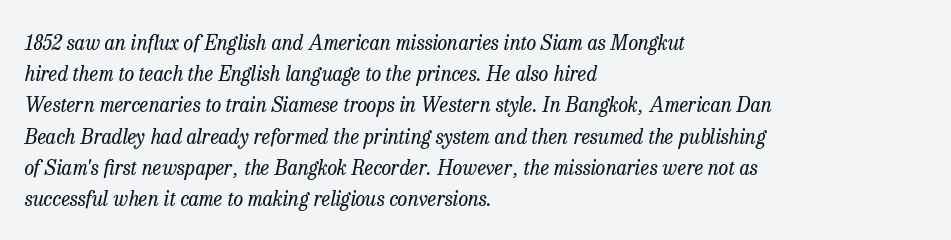
{"italic": "yes", "lean": "right", "slant_degrees": 13, "bold": "no", "underline": "no", "align": "left", "line_spacing": "normal", "line_spacing_ratio": 1.56, "letter_spacing": "normal", "letter_spacing_em": 0.0, "glyph_px": 20}
